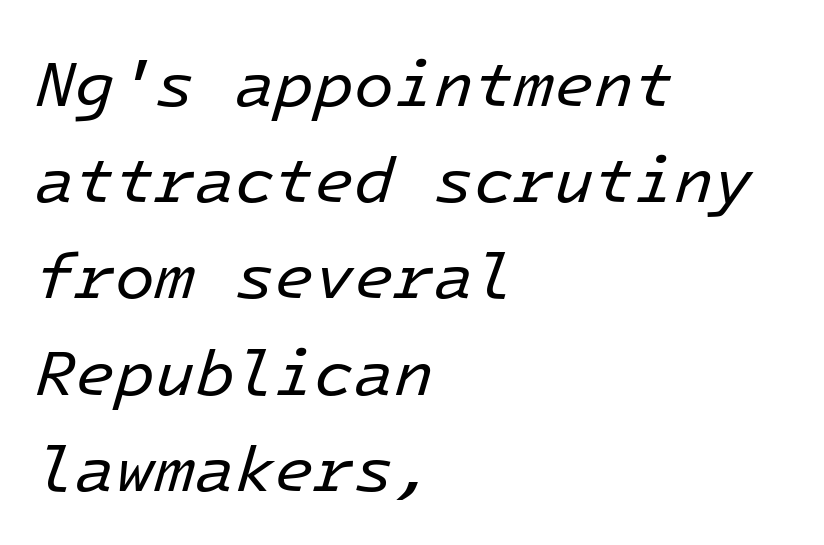
{"italic": "yes", "lean": "right", "slant_degrees": 16, "bold": "no", "weight": "regular", "width": "normal", "stroke_contrast": "low", "x_height": "medium", "monospaced": "yes", "underline": "no", "align": "left", "line_spacing": "normal", "line_spacing_ratio": 1.48, "letter_spacing": "normal", "letter_spacing_em": 0.0, "glyph_px": 65}
